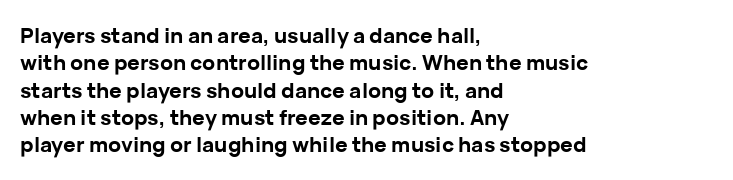
The image shows 21 px bold type, upright; set left-aligned, normal line spacing (1.3x), normal letter spacing, not underlined.
